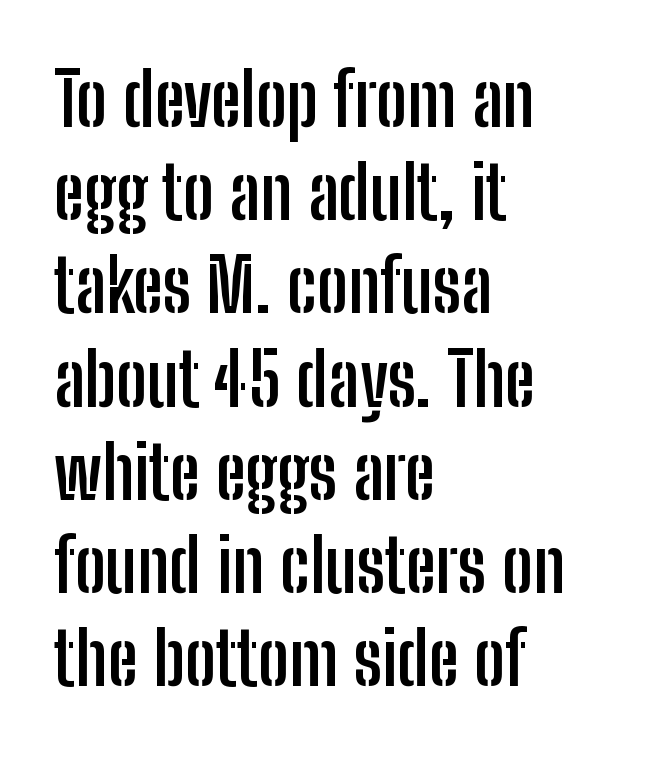
{"serif": "no", "italic": "no", "bold": "yes", "weight": "semibold", "width": "condensed", "stroke_contrast": "low", "x_height": "medium", "monospaced": "no", "underline": "no", "align": "left", "line_spacing": "normal", "line_spacing_ratio": 1.26, "letter_spacing": "normal", "letter_spacing_em": 0.0, "glyph_px": 74}
